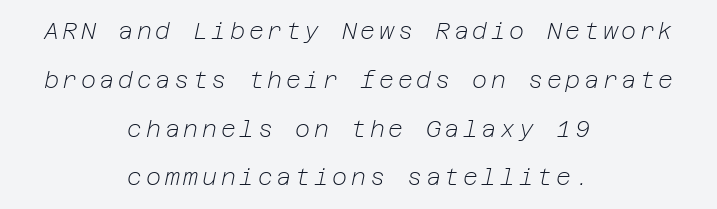
Q: Is the text bold? A: No.
Q: Is the text italic (slanted)? A: Yes, it leans right by about 12 degrees.
Q: Is the text underlined? A: No.
Q: How is the paragraph aligned? A: Centered.
Q: Is the spacing between lines tight, normal or loose? A: Loose.
